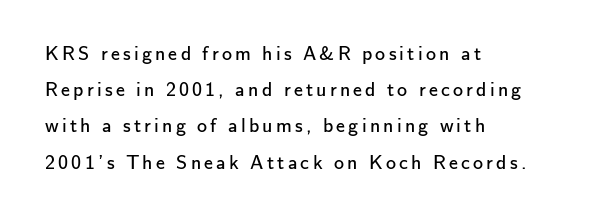
Q: Is the text bold? A: No.
Q: Is the text italic (slanted)? A: No, it is upright.
Q: Is the text underlined? A: No.
Q: How is the paragraph aligned? A: Left-aligned.
